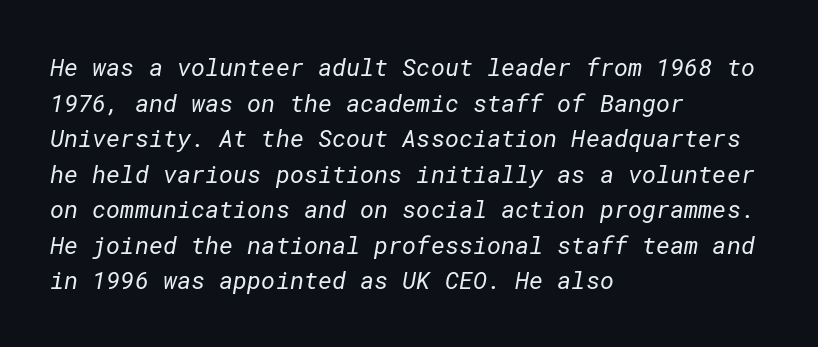
Honestly, the letter spacing is just normal — you wouldn't notice it. Weight: regular or lighter. Casual observation: everything's shoved over to the left. Clear beneath every line of the passage.
